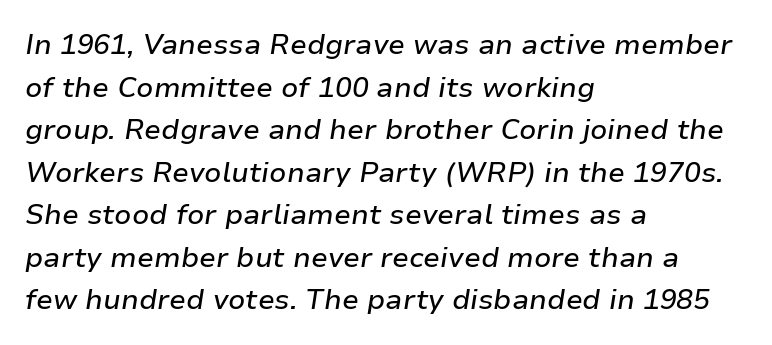
The image shows 28 px text type, italic (leaning right); set left-aligned, normal line spacing (1.52x), normal letter spacing, not underlined; low stroke contrast and a medium x-height.
